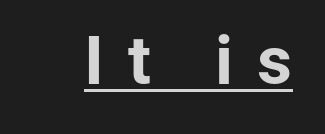
Q: Is the text bold? A: Yes.
Q: Is the text italic (slanted)? A: No, it is upright.
Q: Is the typeface a serif or a sans-serif typeface? A: Sans-serif.
Q: Is the text underlined? A: Yes.
Q: Is the spacing between letters normal or unusually wide? A: Unusually wide.
Q: Width (condensed, normal, or wide)? A: Normal.
Q: Stroke contrast? A: Low.
Q: x-height? A: Medium.
Q: Monospaced? A: No.
